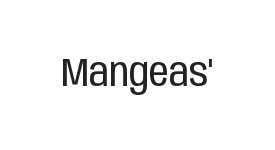
{"serif": "no", "italic": "no", "bold": "no", "weight": "regular", "width": "condensed", "stroke_contrast": "low", "x_height": "large", "monospaced": "no", "underline": "no", "letter_spacing": "normal", "letter_spacing_em": 0.0, "glyph_px": 40}
